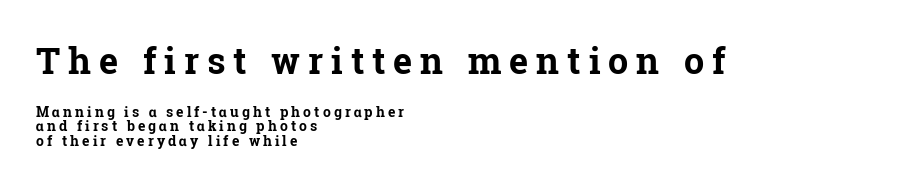
The image shows 36 px bold serif type, upright; set left-aligned, tight line spacing (1.03x), unusually wide letter spacing (+0.22 em), not underlined; the first (top) block is 2.57x larger; low stroke contrast and a medium x-height.
